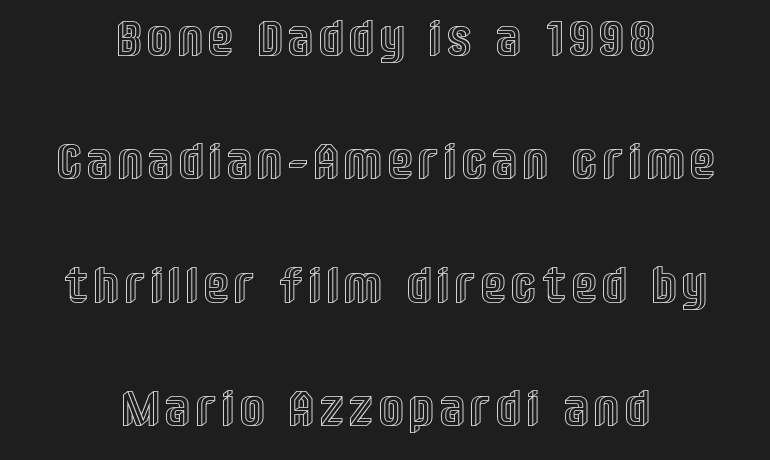
{"italic": "no", "width": "condensed", "x_height": "large", "monospaced": "no", "underline": "no", "align": "center", "line_spacing": "loose", "line_spacing_ratio": 2.47, "glyph_px": 50}
